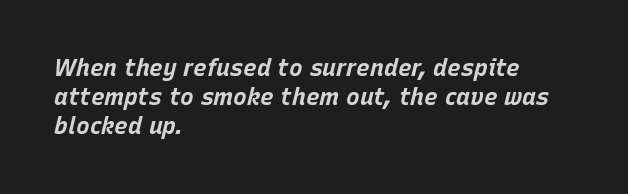
One glance says typical: line gaps are just what's usual. Does extra space separate the letters? No, they use regular spacing. Descenders hang freely into open space. This is heavy type, rendered in bold.
